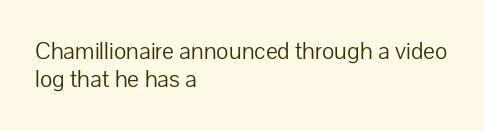
The image shows 25 px text type, upright; set left-aligned, tight line spacing (1.11x), normal letter spacing, not underlined.
